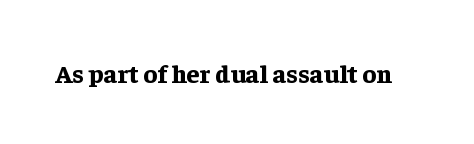
The image shows 26 px bold type, upright; set normal letter spacing, not underlined.
